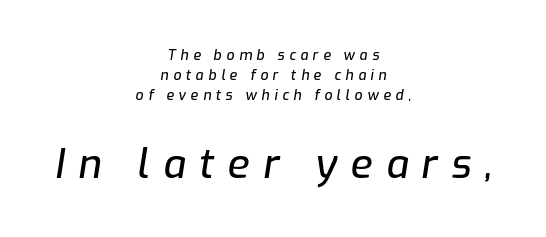
Q: Is the text italic (slanted)? A: Yes, it leans right by about 9 degrees.
Q: Is the text underlined? A: No.
Q: How is the paragraph aligned? A: Centered.
Q: Is the spacing between letters normal or unusually wide? A: Unusually wide.
Q: Is the spacing between lines tight, normal or loose? A: Normal.
Q: Which block of text is set in a larger size, the first (top) or the second (bottom)? A: The second (bottom) one.
Q: Width (condensed, normal, or wide)? A: Normal.
Q: Stroke contrast? A: Low.
Q: x-height? A: Medium.
Q: Monospaced? A: No.
